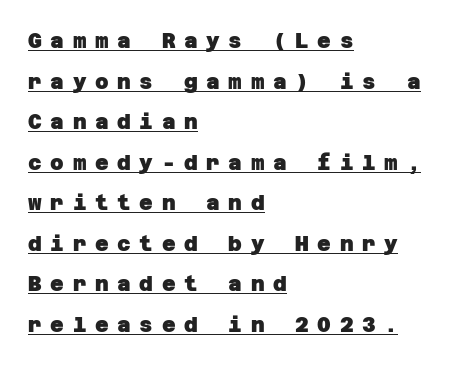
A typographer would call this underscored text. As a designer I'd log this as weight 700, bold. Line beginnings align vertically; line endings do not. Glyph-to-glyph distance is far greater than everyday printed text. These lines stand farther apart than default settings would place them.
